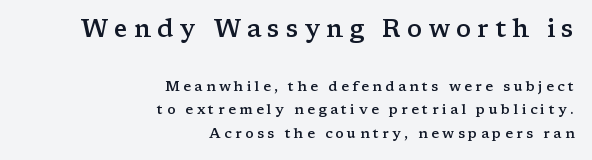
{"italic": "no", "bold": "semi", "underline": "no", "align": "right", "line_spacing": "normal", "line_spacing_ratio": 1.67, "letter_spacing": "wide", "letter_spacing_em": 0.24, "larger_block": "first", "size_ratio": 1.79, "glyph_px": 25}
